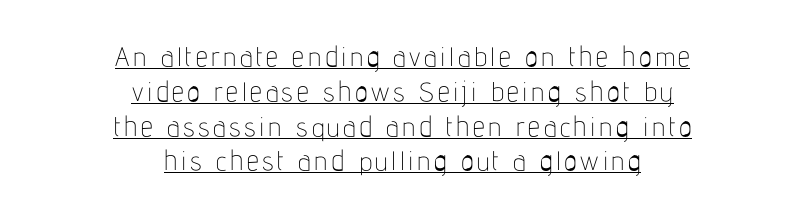
{"italic": "no", "bold": "no", "underline": "yes", "align": "center", "line_spacing": "normal", "line_spacing_ratio": 1.29, "glyph_px": 27}
